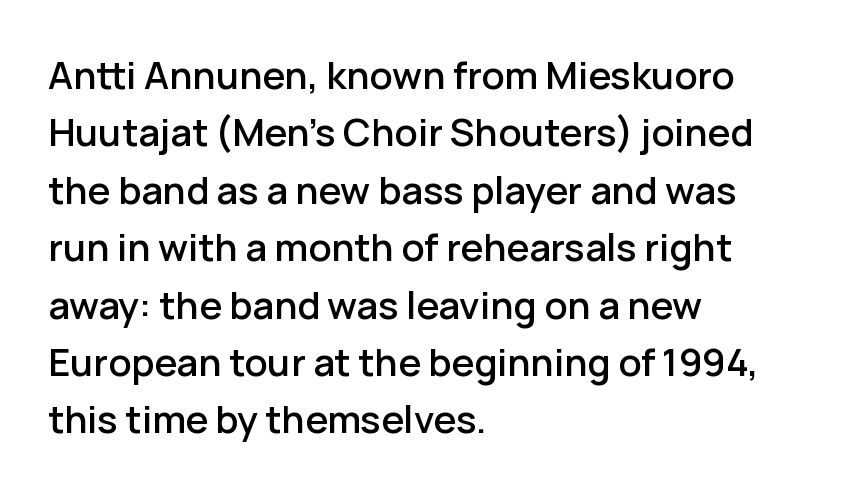
The designer went with a sans here, leaving each stem footless. If you drew a line through each stem, it would be perfectly vertical. Does extra space separate the letters? No, they use regular spacing. Leftover space on each line is placed entirely after the last word. The block of text has a typical density, with ordinary space between rows.
